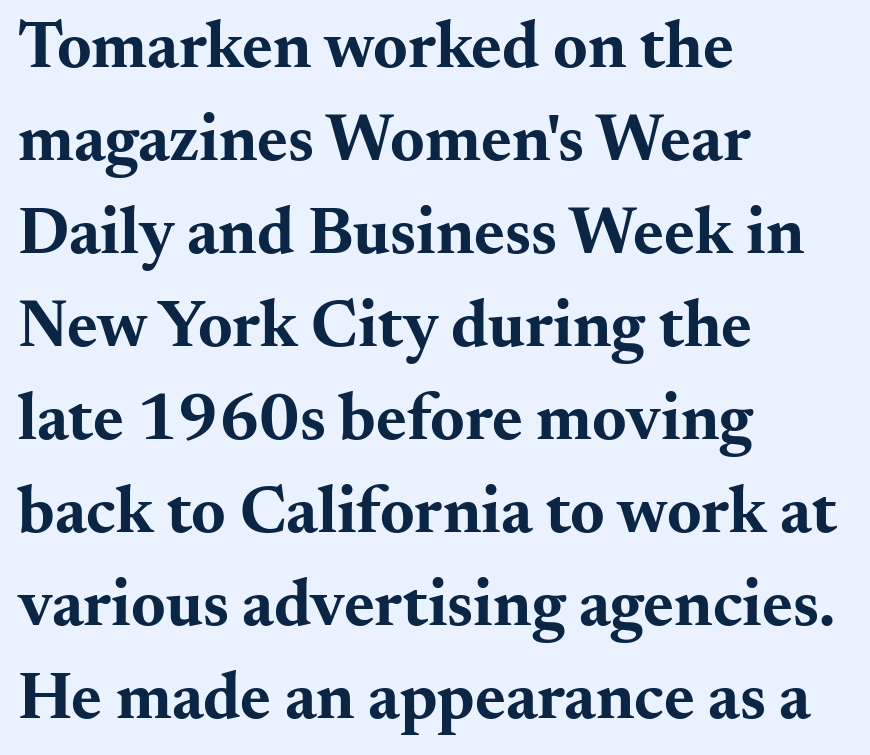
The image shows 66 px bold, wide serif type, upright; set left-aligned, normal line spacing (1.41x), normal letter spacing, not underlined; medium stroke contrast and a small x-height.
